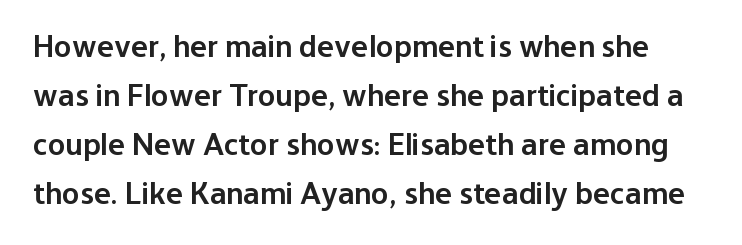
Letters rest on an invisible, unmarked baseline. Words appear dense and cohesive because spacing is normal. The text was rendered using a sans face with plain stroke endings. Characters remain perfectly vertical along every line. Every letter is mildly thick-stroked: semibold rather than bold.
